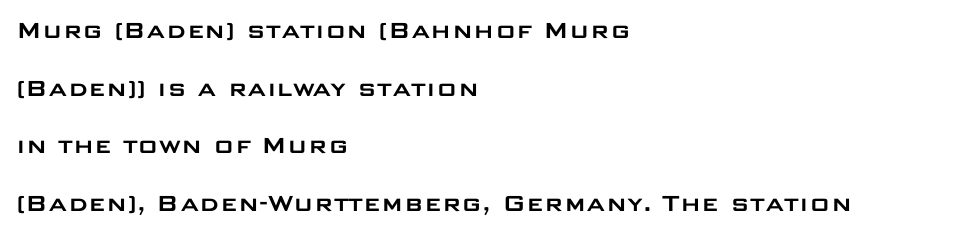
Spacing between characters is what you'd get straight out of the box. Underlining? Definitely not there. Examine the stroke ends and you'll find no serifs. The designer dialed line spacing up above the default. Do the characters align in a grid? No, the font is proportional.
